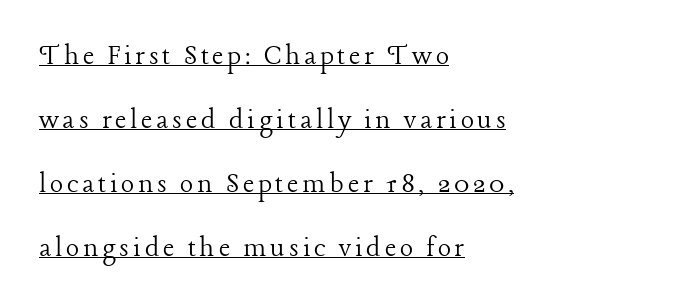
What decoration does the sample have? An underline. The font family rendered here belongs to the serif group. The weight tops out at a normal text grade. The compositor pushed each line to the left boundary. Vertical strokes here are truly vertical. These lines stand farther apart than default settings would place them.
